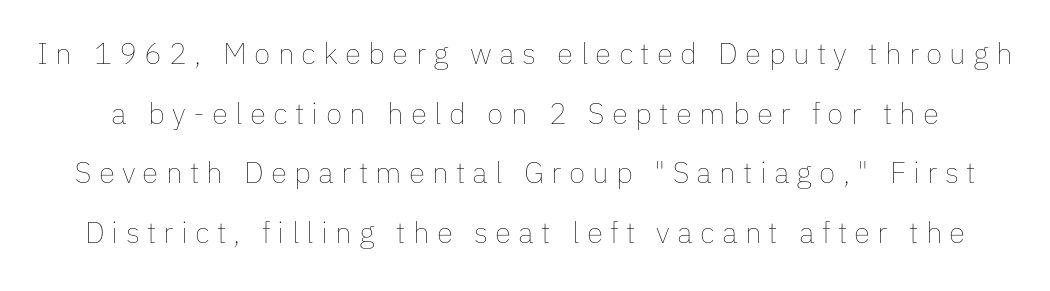
Compared with a typical body face, this is equally light or lighter still. It's the straight-up-and-down kind of type. Unmarked baselines from the first word to the last. Airy leading.
